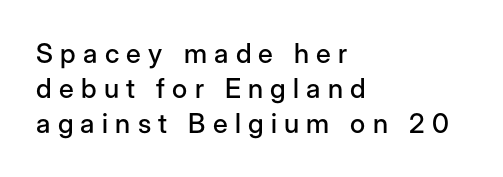
The gap between lines stays unmarked. Caption: expanded tracking, letters set apart. Does the lettering tilt? It doesn't — this is upright. The leading is moderate, giving the passage an even texture.
